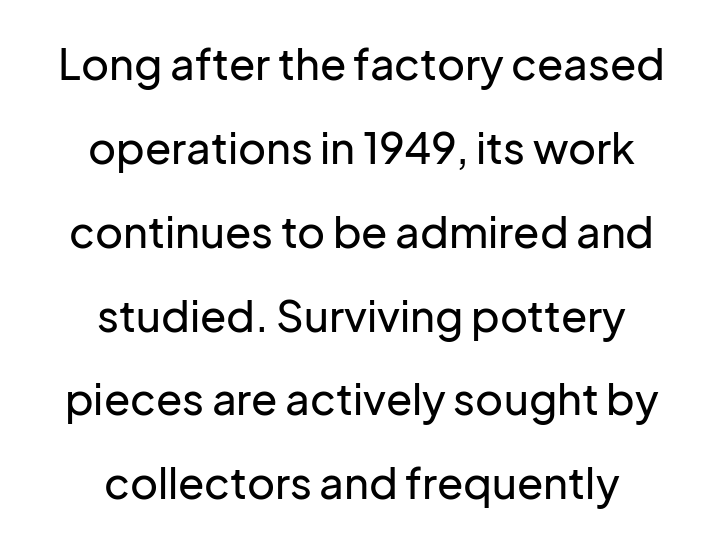
{"serif": "no", "italic": "no", "width": "normal", "stroke_contrast": "low", "x_height": "medium", "monospaced": "no", "underline": "no", "align": "center", "line_spacing": "loose", "line_spacing_ratio": 1.95, "letter_spacing": "normal", "letter_spacing_em": 0.0, "glyph_px": 43}
